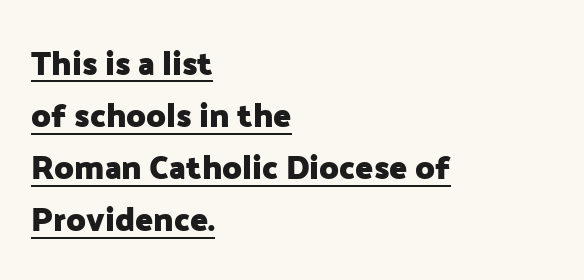
The image shows 33 px heavy sans-serif type, upright; set left-aligned, normal line spacing (1.58x), normal letter spacing, underlined; low stroke contrast and a medium x-height.
